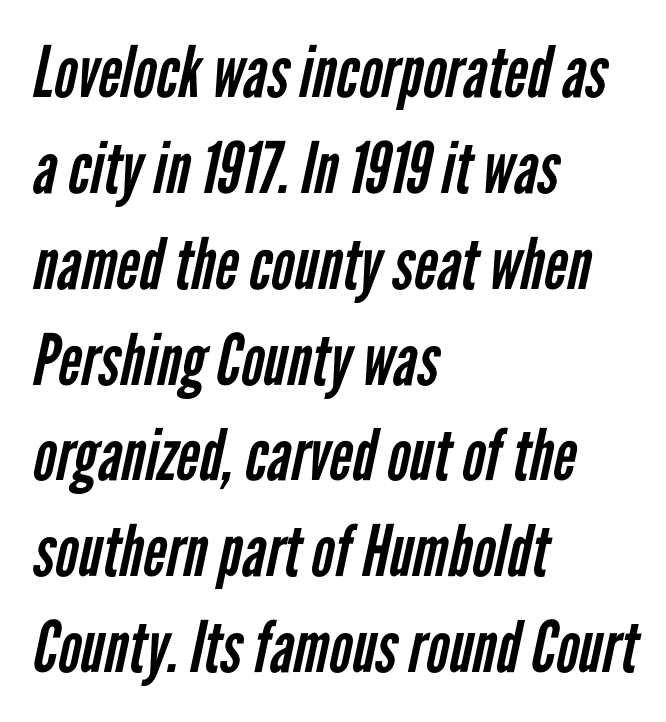
{"serif": "no", "bold": "no", "weight": "regular", "width": "condensed", "stroke_contrast": "low", "x_height": "medium", "monospaced": "no", "underline": "no", "align": "left", "line_spacing": "normal", "line_spacing_ratio": 1.35, "letter_spacing": "normal", "letter_spacing_em": 0.0, "glyph_px": 71}
